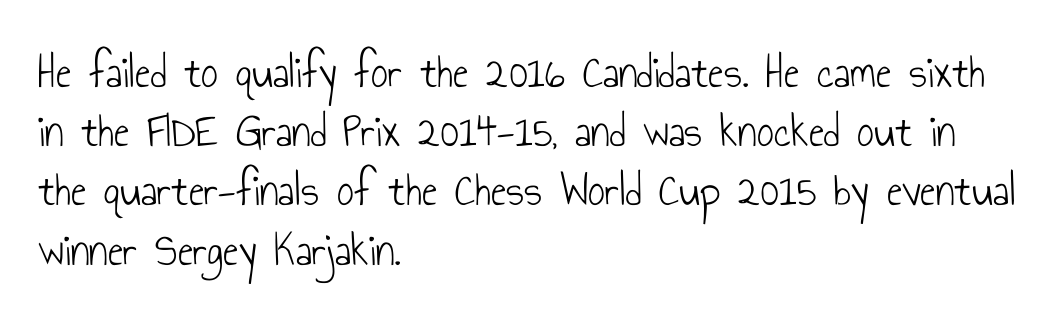
Stems here are at most as thick as an everyday book face. The letters stand straight up with perfectly vertical stems. The space between consecutive lines is moderate. The compositor pushed each line to the left boundary. Varying glyph widths throughout — classic text-font behaviour.
